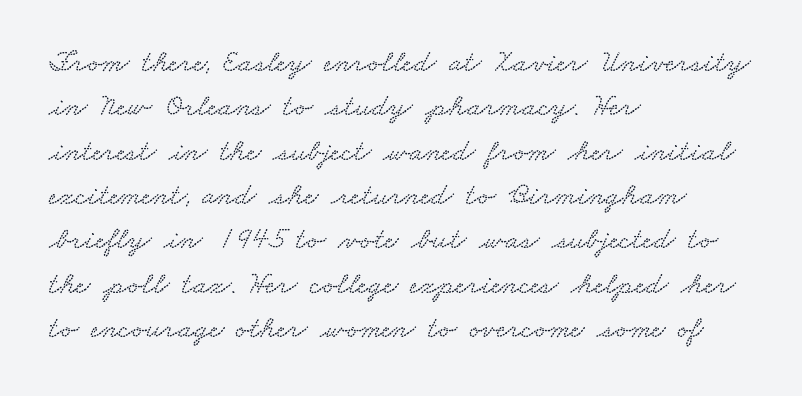
Q: Is the text underlined? A: No.
Q: How is the paragraph aligned? A: Left-aligned.
Q: Is the spacing between letters normal or unusually wide? A: Normal.
Q: Is the spacing between lines tight, normal or loose? A: Normal.
Q: Width (condensed, normal, or wide)? A: Wide.
Q: Stroke contrast? A: Low.
Q: x-height? A: Small.
Q: Monospaced? A: No.
